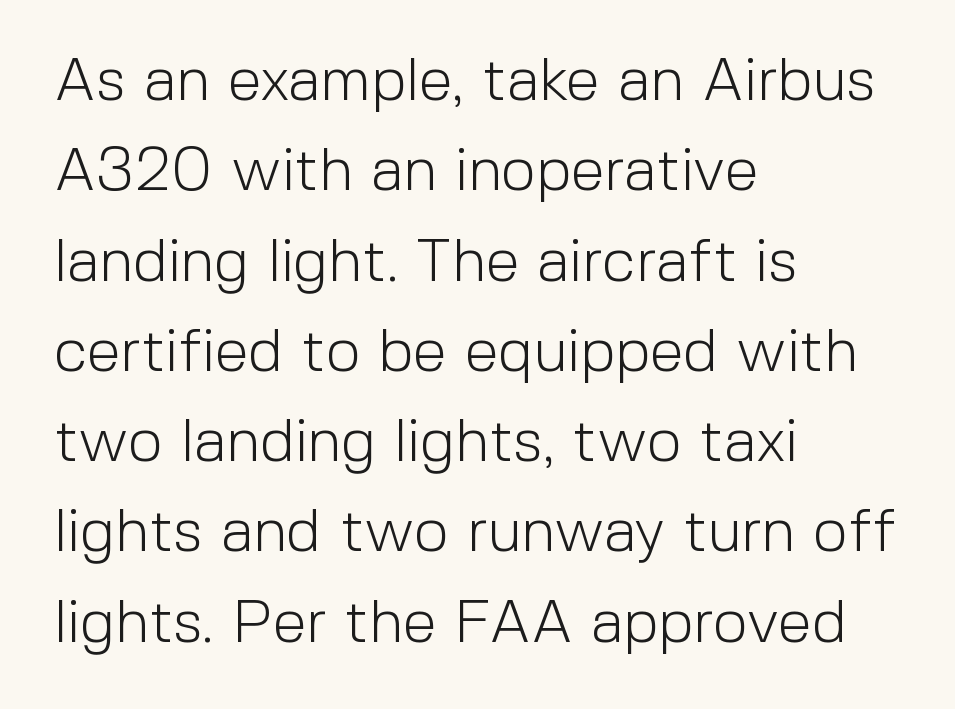
The image shows 61 px light sans-serif type, upright; set left-aligned, normal line spacing (1.48x), normal letter spacing, not underlined; a medium x-height.
